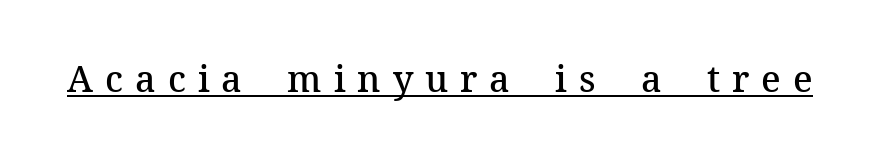
Somebody hit Ctrl+U on this one — the words are underlined. Old-style or modern, the face here clearly has serifs. Letter spacing: wide. Nope, not italic — everything's standing straight. This sample has the flowing, uneven cadence of proportional lettering.
